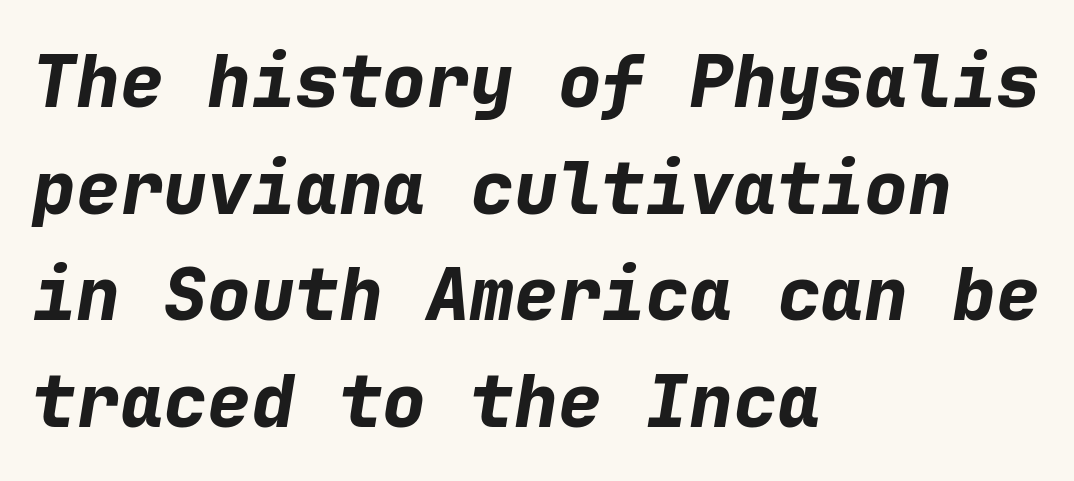
The leading is moderate, giving the passage an even texture. The rendering applies a slant to the glyphs. The line texture is even and compact thanks to regular tracking. The glyphs are unaccompanied by any horizontal stroke below them. Alignment: flush left.
